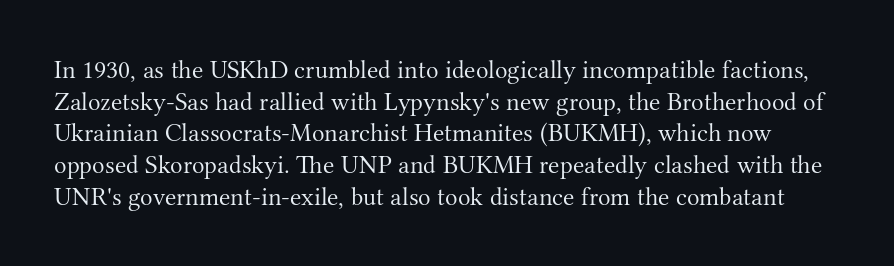
Q: Is the text bold? A: No.
Q: Is the text italic (slanted)? A: No, it is upright.
Q: Is the text underlined? A: No.
Q: Is the spacing between letters normal or unusually wide? A: Normal.
